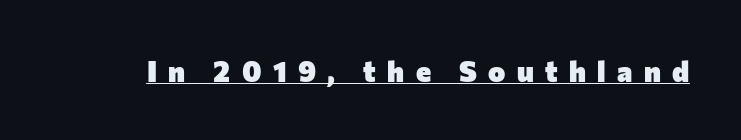
The image shows 29 px heavy sans-serif type, upright; set unusually wide letter spacing (+0.39 em), underlined; low stroke contrast and a medium x-height.
